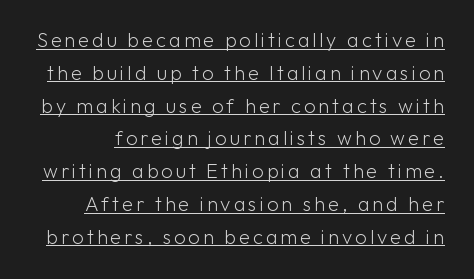
Q: Is the text bold? A: No.
Q: Is the text italic (slanted)? A: No, it is upright.
Q: Is the text underlined? A: Yes.
Q: Is the spacing between lines tight, normal or loose? A: Normal.
